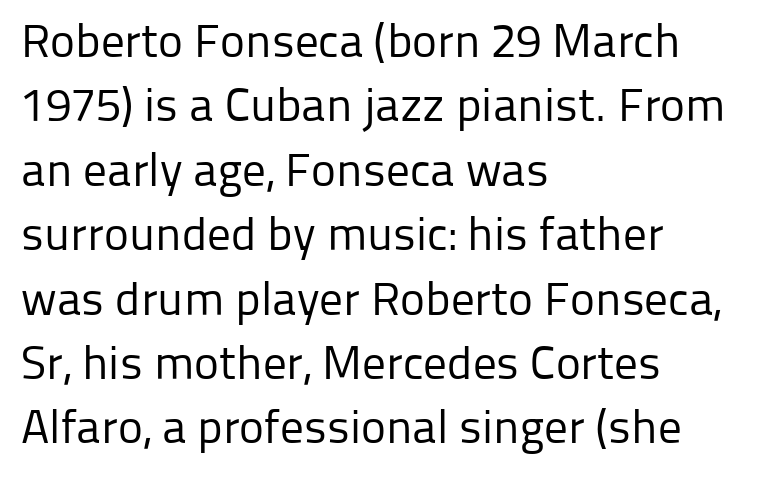
The image shows 47 px regular-weight sans-serif type, upright; set left-aligned, normal line spacing (1.37x), normal letter spacing, not underlined; low stroke contrast and a medium x-height.
